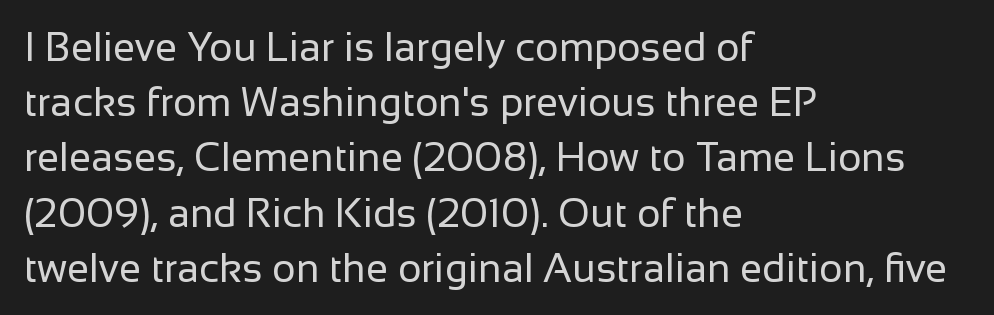
{"serif": "no", "italic": "no", "bold": "no", "weight": "regular", "width": "normal", "stroke_contrast": "low", "x_height": "medium", "monospaced": "no", "underline": "no", "align": "left", "line_spacing": "normal", "line_spacing_ratio": 1.38, "letter_spacing": "normal", "letter_spacing_em": 0.0, "glyph_px": 40}
